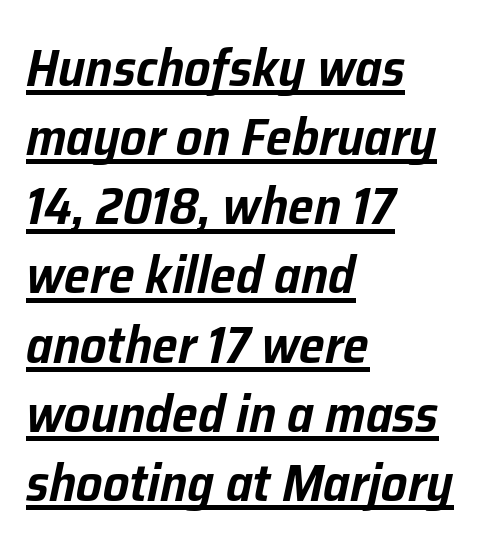
Q: Is the text italic (slanted)? A: Yes, it leans right by about 12 degrees.
Q: Is the text underlined? A: Yes.
Q: How is the paragraph aligned? A: Left-aligned.
Q: Is the spacing between letters normal or unusually wide? A: Normal.
Q: Is the spacing between lines tight, normal or loose? A: Normal.
Q: Width (condensed, normal, or wide)? A: Normal.
Q: Stroke contrast? A: Low.
Q: x-height? A: Medium.
Q: Monospaced? A: No.
